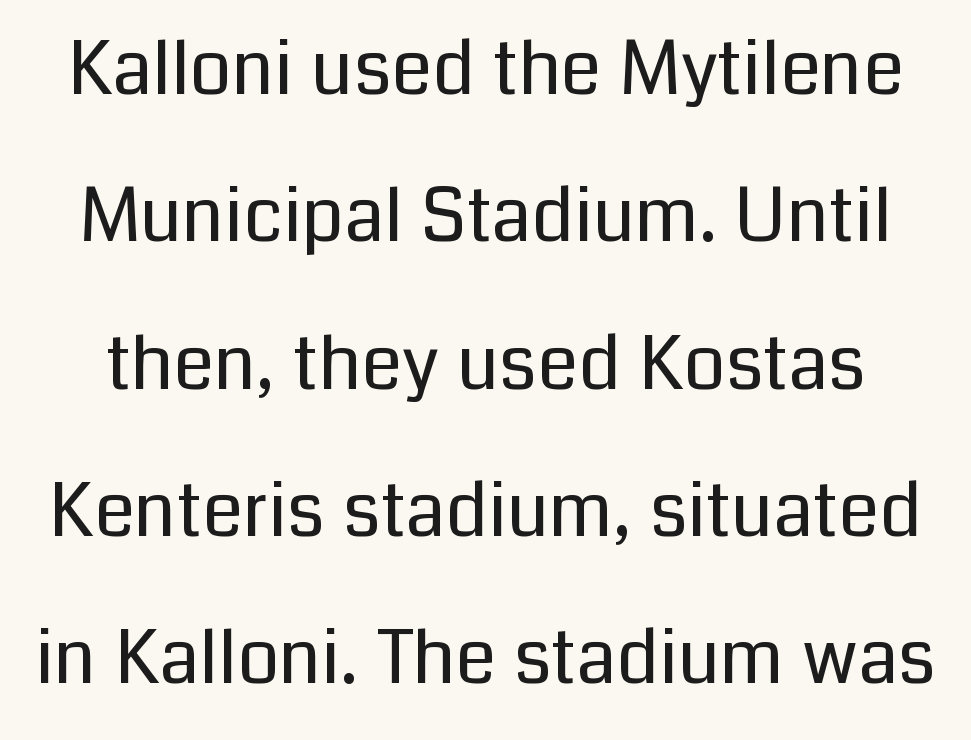
Q: Is the text bold? A: No.
Q: Is the text italic (slanted)? A: No, it is upright.
Q: Is the typeface a serif or a sans-serif typeface? A: Sans-serif.
Q: Is the text underlined? A: No.
Q: Is the spacing between letters normal or unusually wide? A: Normal.
Q: Is the spacing between lines tight, normal or loose? A: Loose.
Q: Width (condensed, normal, or wide)? A: Normal.
Q: Stroke contrast? A: Low.
Q: x-height? A: Medium.
Q: Monospaced? A: No.
